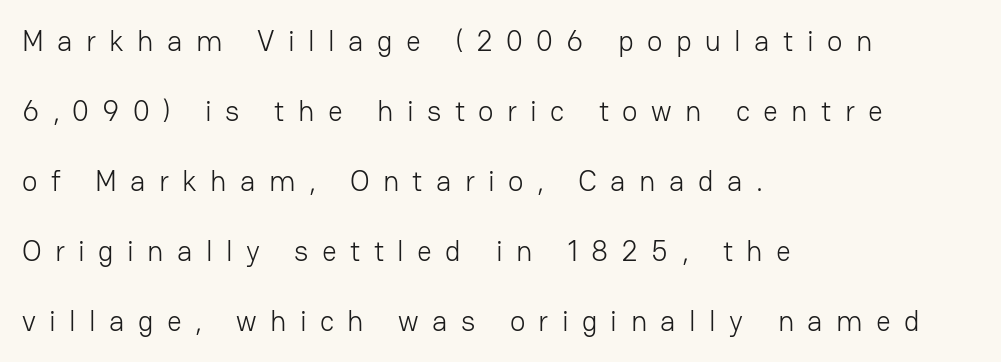
{"serif": "no", "italic": "no", "bold": "no", "weight": "light", "width": "normal", "stroke_contrast": "low", "x_height": "medium", "monospaced": "no", "underline": "no", "align": "left", "line_spacing": "loose", "line_spacing_ratio": 2.41, "letter_spacing": "wide", "letter_spacing_em": 0.46, "glyph_px": 29}
